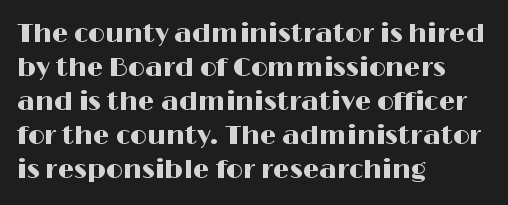
{"italic": "no", "underline": "no", "align": "left", "line_spacing": "normal", "line_spacing_ratio": 1.31, "letter_spacing": "normal", "letter_spacing_em": 0.0, "glyph_px": 26}
